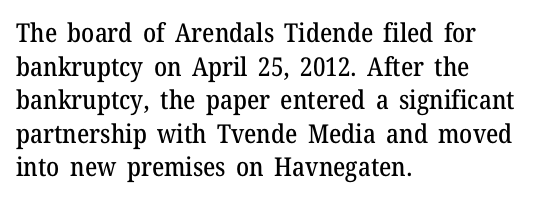
The image shows 26 px text type, upright; set left-aligned, normal line spacing (1.29x), normal letter spacing, not underlined.
